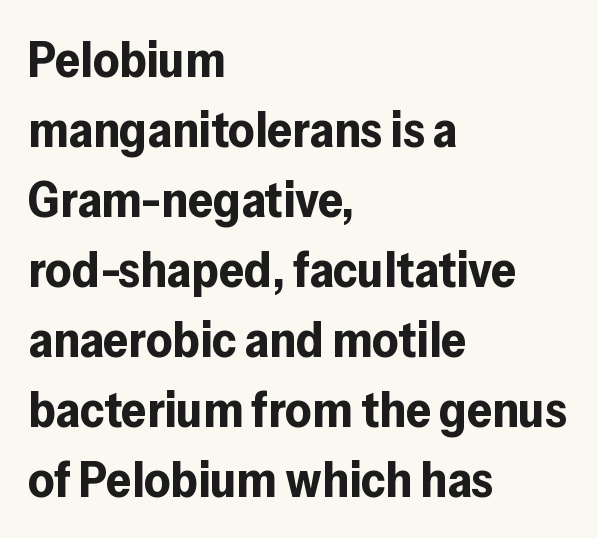
Q: Is the text bold? A: Yes.
Q: Is the text italic (slanted)? A: No, it is upright.
Q: Is the typeface a serif or a sans-serif typeface? A: Sans-serif.
Q: Is the text underlined? A: No.
Q: How is the paragraph aligned? A: Left-aligned.
Q: Is the spacing between letters normal or unusually wide? A: Normal.
Q: Is the spacing between lines tight, normal or loose? A: Normal.
Q: Width (condensed, normal, or wide)? A: Normal.
Q: Stroke contrast? A: Low.
Q: x-height? A: Medium.
Q: Monospaced? A: No.
